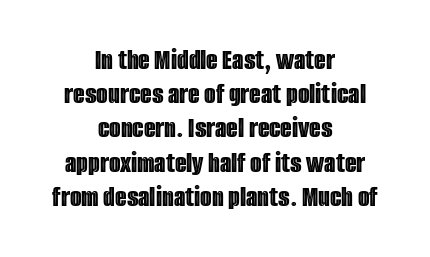
Q: Is the text italic (slanted)? A: No, it is upright.
Q: Is the text underlined? A: No.
Q: How is the paragraph aligned? A: Centered.
Q: Is the spacing between letters normal or unusually wide? A: Normal.
Q: Is the spacing between lines tight, normal or loose? A: Tight.
Q: Width (condensed, normal, or wide)? A: Condensed.
Q: x-height? A: Large.
Q: Monospaced? A: No.
